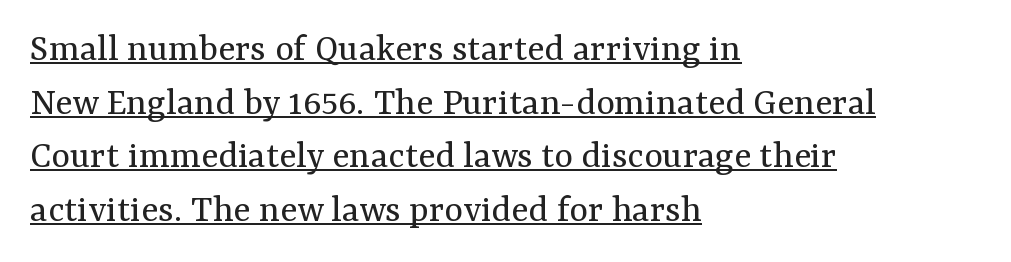
The image shows 40 px regular-weight serif type, upright; set left-aligned, normal line spacing (1.34x), normal letter spacing, underlined; medium stroke contrast and a medium x-height.
